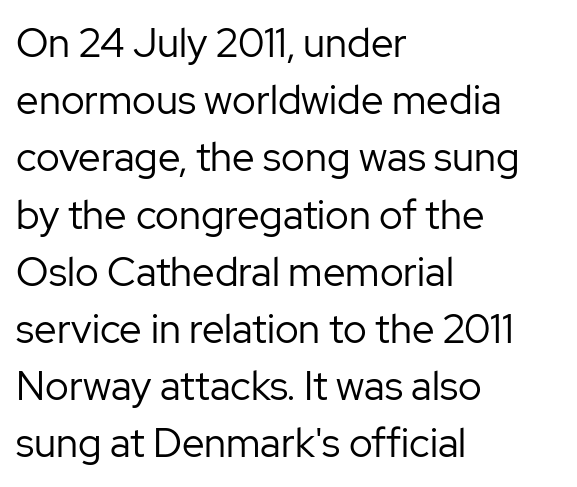
{"serif": "no", "italic": "no", "bold": "no", "weight": "regular", "width": "normal", "stroke_contrast": "low", "x_height": "medium", "monospaced": "no", "underline": "no", "align": "left", "line_spacing": "normal", "line_spacing_ratio": 1.43, "letter_spacing": "normal", "letter_spacing_em": 0.0, "glyph_px": 40}
